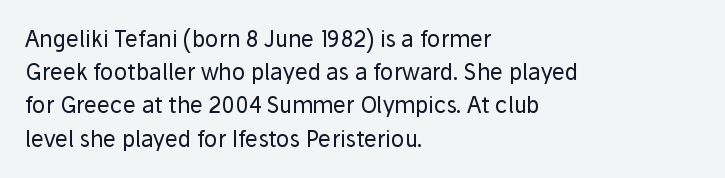
The image shows 22 px text type, upright; set left-aligned, normal line spacing (1.51x), normal letter spacing, not underlined.
